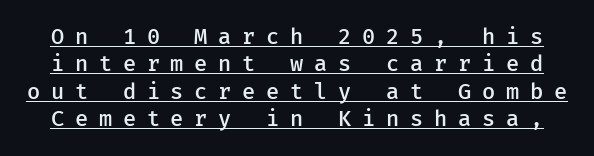
Q: Is the text bold? A: Semi-bold.
Q: Is the text italic (slanted)? A: No, it is upright.
Q: Is the text underlined? A: Yes.
Q: Is the spacing between letters normal or unusually wide? A: Unusually wide.
Q: Is the spacing between lines tight, normal or loose? A: Normal.
